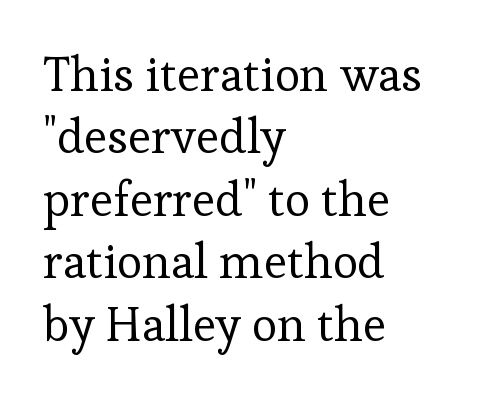
{"serif": "yes", "italic": "no", "bold": "no", "weight": "regular", "width": "normal", "stroke_contrast": "low", "x_height": "medium", "monospaced": "no", "underline": "no", "align": "left", "line_spacing": "normal", "line_spacing_ratio": 1.3, "letter_spacing": "normal", "letter_spacing_em": 0.0, "glyph_px": 48}
